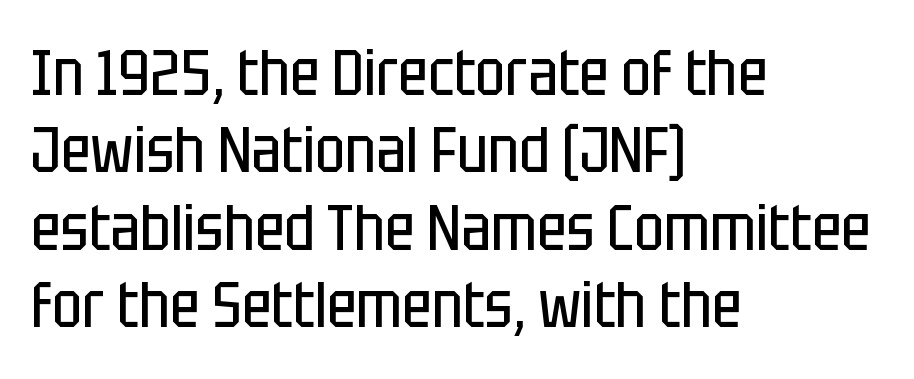
Glance below the letters and you will spot only blank space. Each letter keeps its own natural width here, so spacing adapts to shape. Quick note: not italic, upright. Is this a sans? Yes — the strokes have no serifs. Nobody touched the tracking dial on this one.
